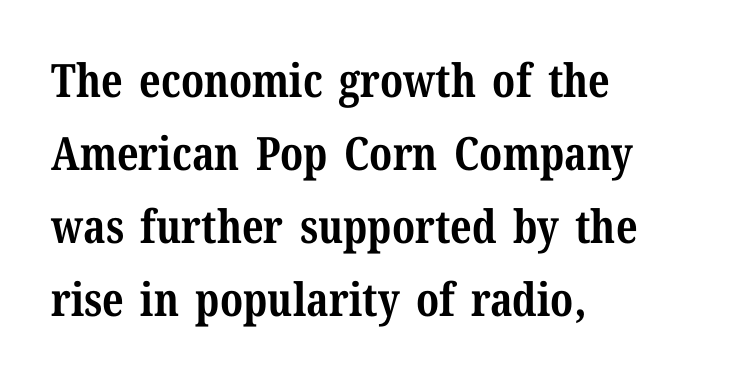
This sample keeps an unexceptional amount of space between lines. The letters sit at their default tracking, neither squeezed nor spread. Type without underlining. No italicization has been applied; the sample stays upright. Varying glyph widths throughout — classic text-font behaviour.
